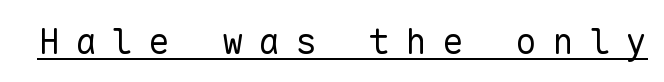
The image shows 36 px regular-weight sans-serif type, upright, monospaced; set unusually wide letter spacing (+0.42 em), underlined; low stroke contrast and a medium x-height.
